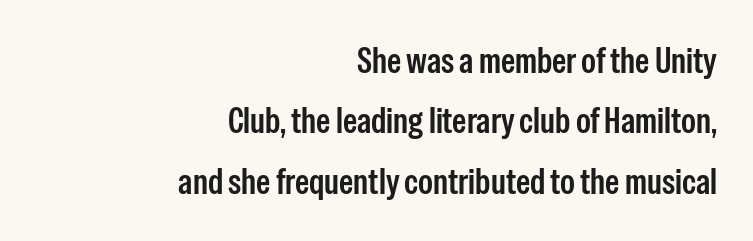
The image shows 36 px semibold, condensed sans-serif type, upright; set right-aligned, normal line spacing (1.68x), normal letter spacing, not underlined; low stroke contrast and a medium x-height.
